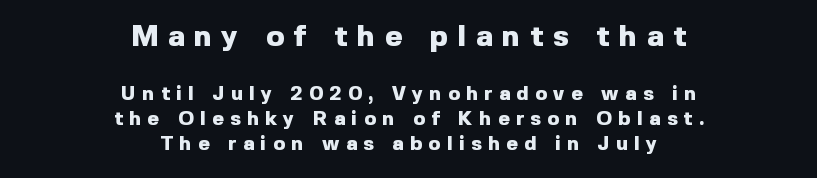
{"serif": "no", "italic": "no", "bold": "yes", "weight": "heavy", "width": "normal", "x_height": "medium", "monospaced": "no", "underline": "no", "align": "center", "line_spacing": "normal", "line_spacing_ratio": 1.26, "letter_spacing": "wide", "letter_spacing_em": 0.32, "larger_block": "first", "size_ratio": 1.5, "glyph_px": 30}
